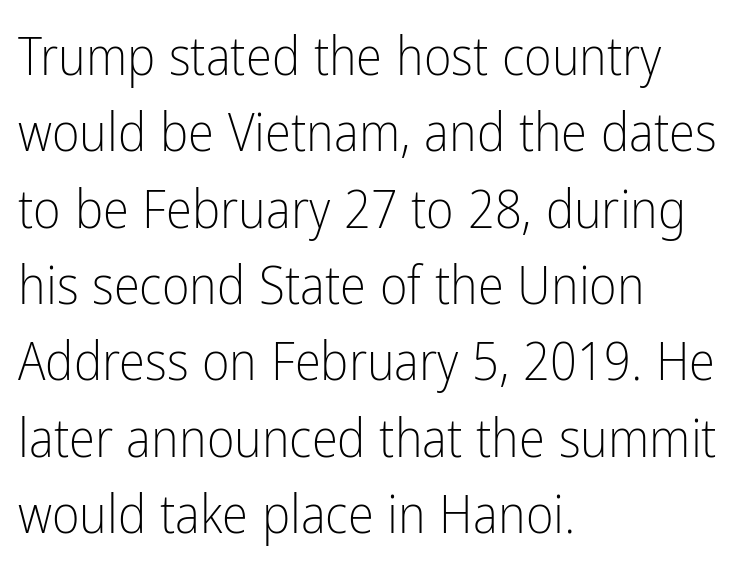
The image shows 53 px light, condensed sans-serif type, upright; set left-aligned, normal line spacing (1.44x), normal letter spacing, not underlined; low stroke contrast and a medium x-height.
